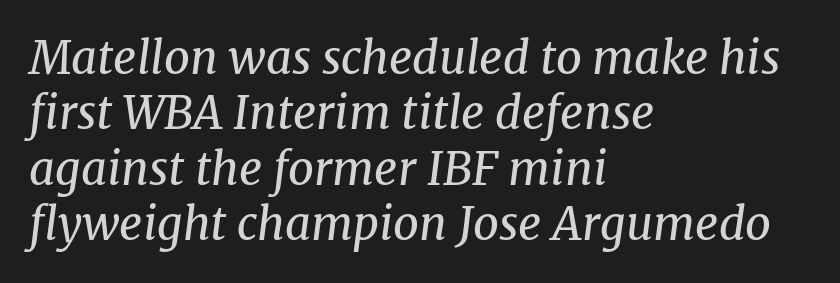
The image shows 45 px regular-weight serif type, italic (leaning right); set left-aligned, line spacing 1.23x, normal letter spacing, not underlined; medium stroke contrast and a medium x-height.
